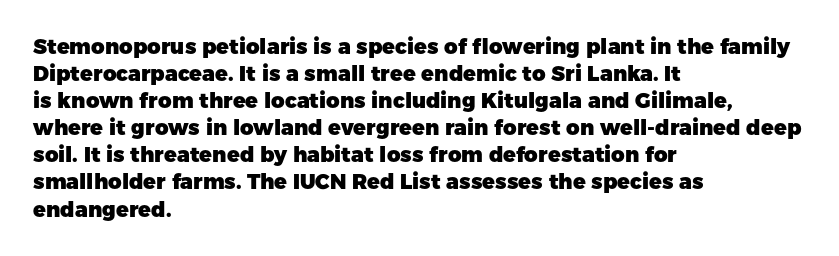
The image shows 21 px bold type, upright; set left-aligned, normal line spacing (1.29x), normal letter spacing, not underlined.
